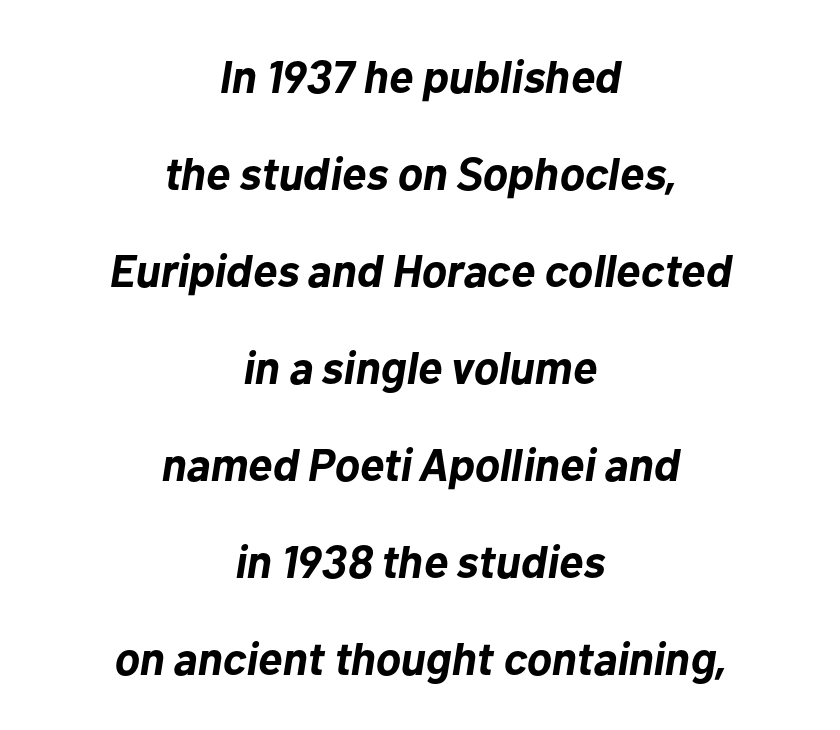
Q: Is the text bold? A: Yes.
Q: Is the text italic (slanted)? A: Yes, it leans right by about 10 degrees.
Q: Is the text underlined? A: No.
Q: How is the paragraph aligned? A: Centered.
Q: Is the spacing between letters normal or unusually wide? A: Normal.
Q: Is the spacing between lines tight, normal or loose? A: Loose.
Q: Width (condensed, normal, or wide)? A: Normal.
Q: Stroke contrast? A: Low.
Q: x-height? A: Medium.
Q: Monospaced? A: No.
